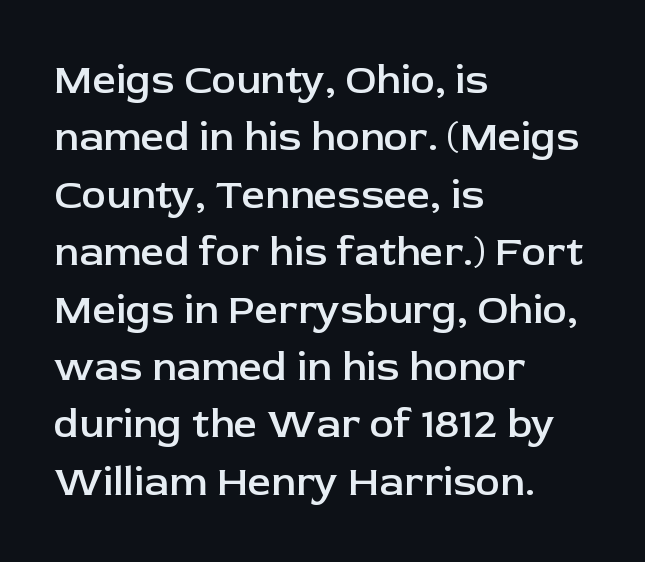
The image shows 41 px semibold sans-serif type, upright; set left-aligned, normal line spacing (1.4x), normal letter spacing, not underlined; low stroke contrast and a medium x-height.
